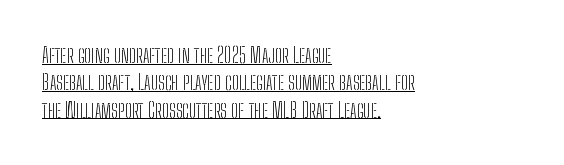
{"italic": "no", "bold": "no", "underline": "yes", "align": "left", "line_spacing": "normal", "line_spacing_ratio": 1.3, "letter_spacing": "normal", "letter_spacing_em": 0.0, "glyph_px": 21}
